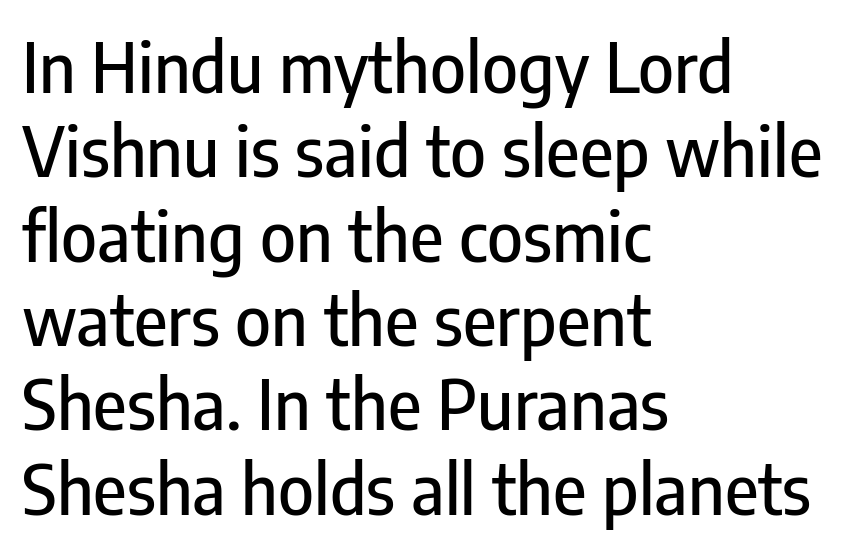
Examine the stroke ends and you'll find no serifs. Italic: no, the glyphs are upright roman. A classic flush-left, rag-right setting is used for this passage. Honestly, the letter spacing is just normal — you wouldn't notice it. Here the designer chose a conventional face with non-uniform glyph widths. The space directly below the letters is spotless.
